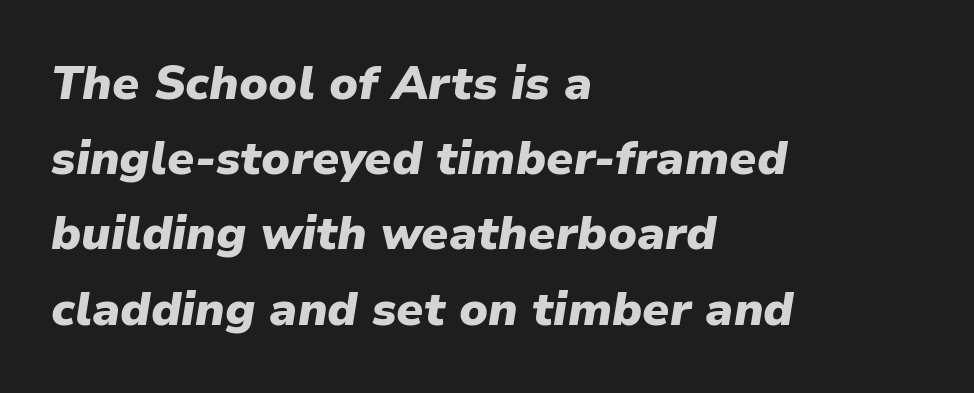
The image shows 47 px heavy type, italic (leaning right); set left-aligned, normal line spacing (1.6x), normal letter spacing, not underlined; low stroke contrast and a medium x-height.
